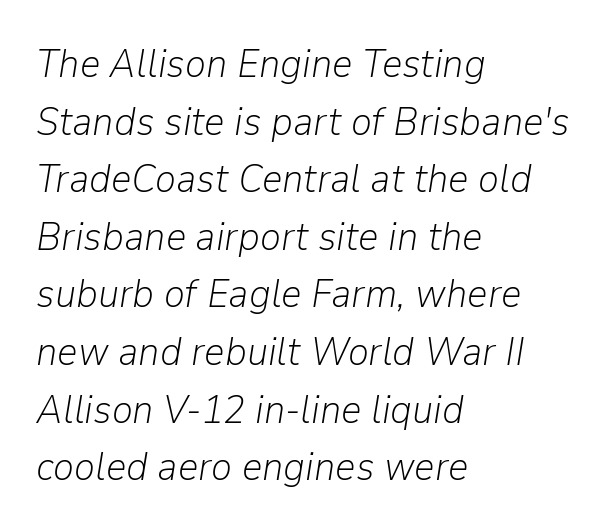
The image shows 40 px light type, italic (leaning right); set left-aligned, normal line spacing (1.44x), normal letter spacing, not underlined; low stroke contrast and a medium x-height.
